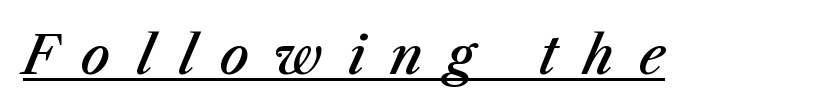
Proportional: the letters do not fall into vertical columns. The tracking jumps out immediately: characters are airy and widely separated. Descenders here cross a horizontal rule under the line. Look at the stroke-to-counter ratio: somewhat heavy, a semibold. Does the lettering tilt? It does — this is italic.
